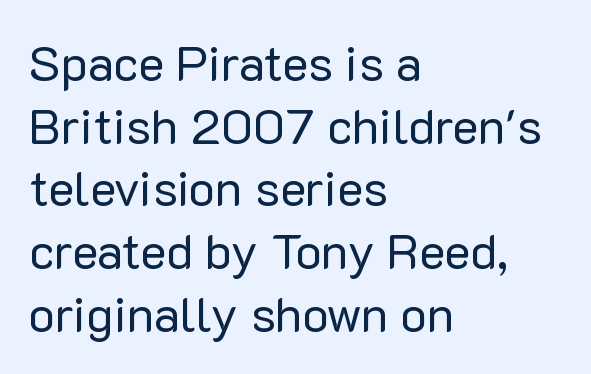
Notice how the stems are strictly vertical — no italics here. These lines are set flush left with a ragged right edge. Glyph-to-glyph distance matches everyday printed text. A sans-serif font was chosen for this passage. Is this a heavy cut? Hardly; it is regular or lighter. Clear beneath every line of the passage.
